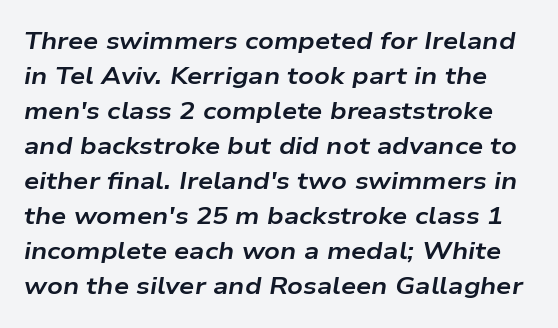
A full-strength bold gives these letters their thick strokes. Glyph-to-glyph distance matches everyday printed text. The vertical gap from one line to the next is medium. The font's italic variant was chosen for this text. The string is rendered with underlining switched off.
